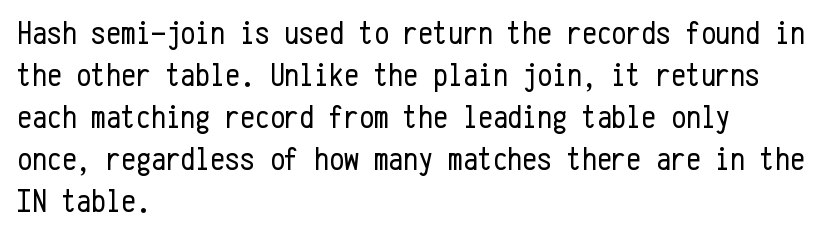
Q: Is the text bold? A: No.
Q: Is the text italic (slanted)? A: No, it is upright.
Q: Is the typeface a serif or a sans-serif typeface? A: Sans-serif.
Q: Is the text underlined? A: No.
Q: How is the paragraph aligned? A: Left-aligned.
Q: Is the spacing between letters normal or unusually wide? A: Normal.
Q: Is the spacing between lines tight, normal or loose? A: Normal.
Q: Width (condensed, normal, or wide)? A: Condensed.
Q: Stroke contrast? A: Low.
Q: x-height? A: Medium.
Q: Monospaced? A: Yes.
